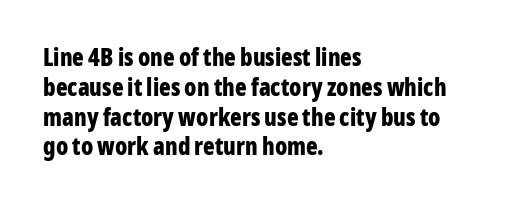
The image shows 24 px bold type, upright; set left-aligned, line spacing 1.24x, normal letter spacing, not underlined.
